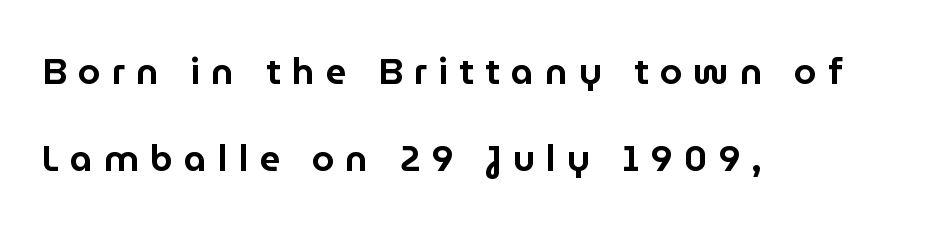
Q: Is the text italic (slanted)? A: No, it is upright.
Q: Is the typeface a serif or a sans-serif typeface? A: Sans-serif.
Q: Is the text underlined? A: No.
Q: How is the paragraph aligned? A: Left-aligned.
Q: Is the spacing between letters normal or unusually wide? A: Unusually wide.
Q: Is the spacing between lines tight, normal or loose? A: Loose.
Q: Width (condensed, normal, or wide)? A: Normal.
Q: Stroke contrast? A: Low.
Q: x-height? A: Medium.
Q: Monospaced? A: No.
